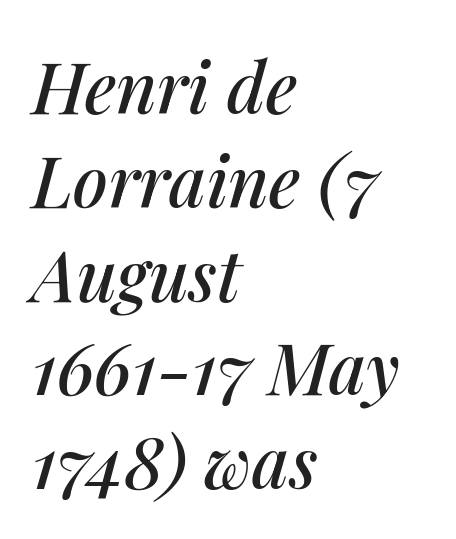
Nobody drew a line under any word here. Students, observe: this is what conventionally led text looks like. In terms of letterspacing, this is plain default setting. If you drew a ruler down the left edge, every line would touch it.
